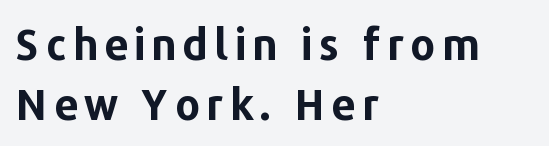
Typographic density is high because the face is bold. The space between consecutive lines is moderate. Each letter keeps its own natural width here, so spacing adapts to shape. Typographically, this falls in the sans-serif category. Rendered with straight, roman letterforms.
